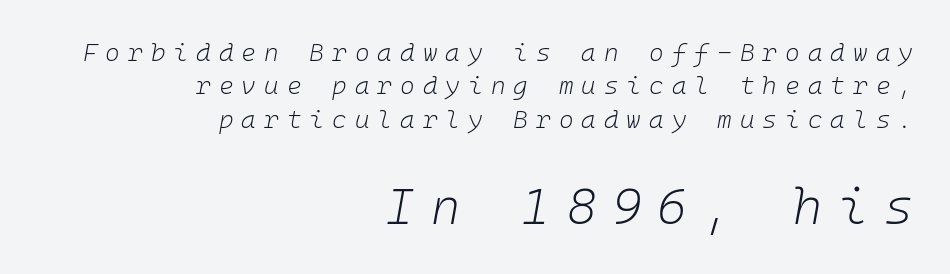
Q: Is the text bold? A: No.
Q: Is the text italic (slanted)? A: Yes, it leans right by about 10 degrees.
Q: Is the text underlined? A: No.
Q: How is the paragraph aligned? A: Right-aligned.
Q: Is the spacing between letters normal or unusually wide? A: Unusually wide.
Q: Is the spacing between lines tight, normal or loose? A: Normal.
Q: Which block of text is set in a larger size, the first (top) or the second (bottom)? A: The second (bottom) one.
Q: Width (condensed, normal, or wide)? A: Normal.
Q: Stroke contrast? A: Low.
Q: x-height? A: Medium.
Q: Monospaced? A: Yes.
